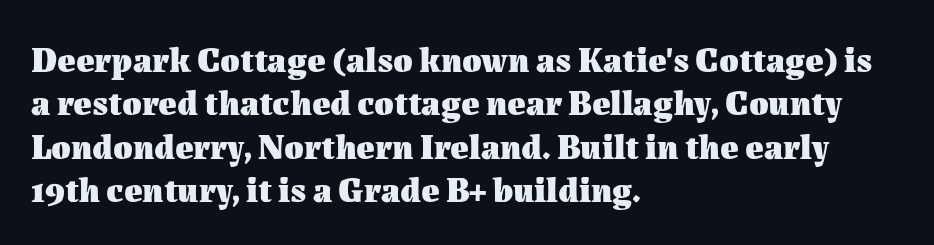
{"italic": "no", "bold": "yes", "weight": "heavy", "width": "normal", "stroke_contrast": "medium", "x_height": "medium", "monospaced": "no", "underline": "no", "align": "left", "line_spacing_ratio": 1.24, "letter_spacing": "normal", "letter_spacing_em": 0.0, "glyph_px": 35}
